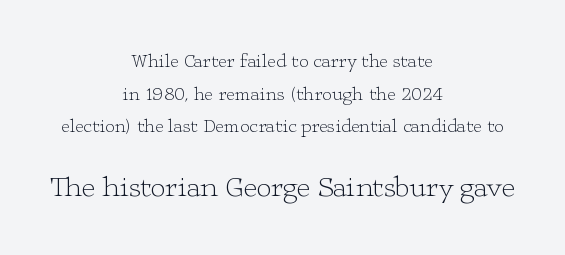
The image shows 29 px light, wide serif type, upright; set centered, line spacing 1.72x, normal letter spacing, not underlined; the second (bottom) block is 1.53x larger; low stroke contrast and a medium x-height.
